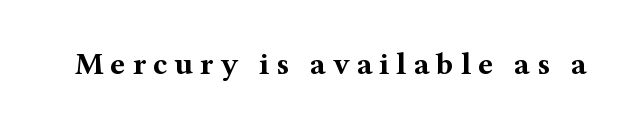
{"serif": "yes", "italic": "no", "bold": "yes", "weight": "bold", "width": "wide", "stroke_contrast": "medium", "x_height": "medium", "monospaced": "no", "underline": "no", "letter_spacing": "wide", "letter_spacing_em": 0.21, "glyph_px": 32}
